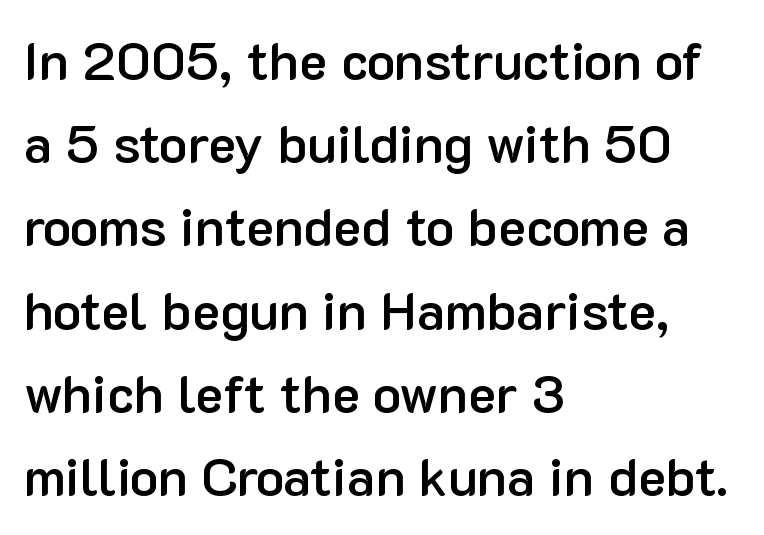
Q: Is the text bold? A: Semi-bold.
Q: Is the text italic (slanted)? A: No, it is upright.
Q: Is the typeface a serif or a sans-serif typeface? A: Sans-serif.
Q: Is the text underlined? A: No.
Q: How is the paragraph aligned? A: Left-aligned.
Q: Is the spacing between letters normal or unusually wide? A: Normal.
Q: Is the spacing between lines tight, normal or loose? A: Normal.
Q: Width (condensed, normal, or wide)? A: Normal.
Q: Stroke contrast? A: Low.
Q: x-height? A: Medium.
Q: Monospaced? A: No.
